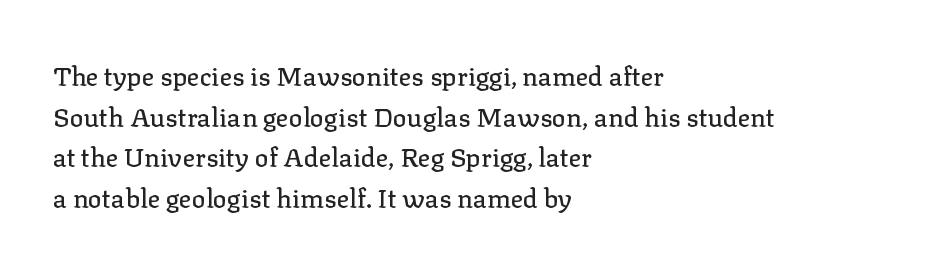
This rendering features lettering with no underline. How are the letters spaced? Ordinarily, with no added tracking. The setting favours the left margin, as ordinary paragraphs usually do. Does the lettering tilt? It doesn't — this is upright. Summary of vertical rhythm: regular, with standard interline spacing.
